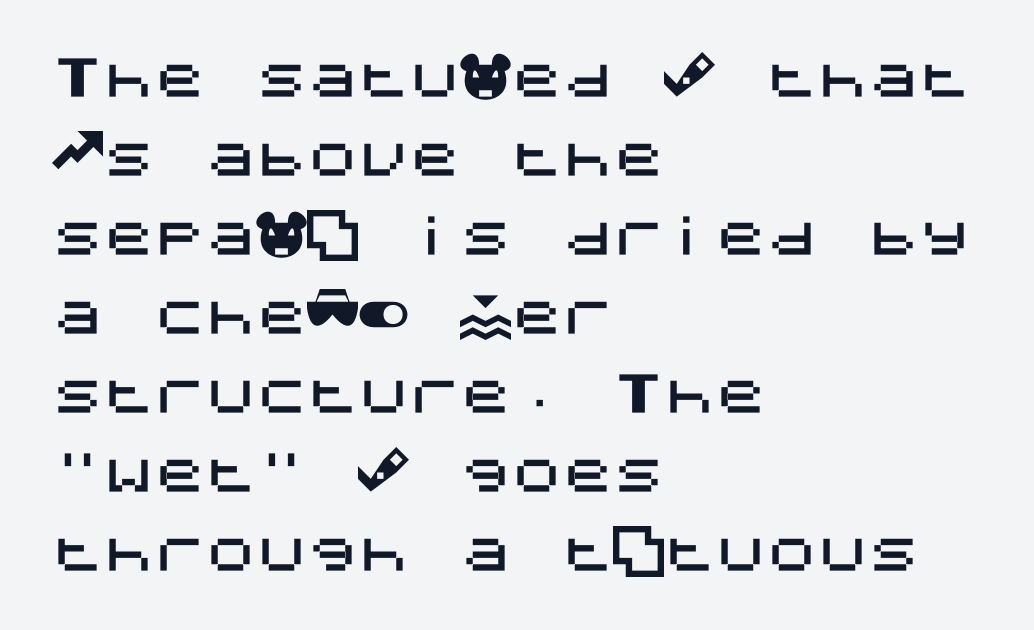
A roman cut, with each character standing at attention. Horizontal bands of white between lines are of average thickness. Visually the block forms a straight wall on the left and a jagged coastline on the right. Has an underline been added? It has not. Typographically, this falls in the sans-serif category.
